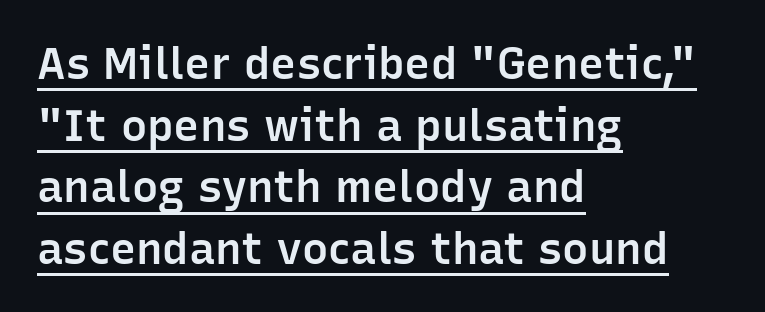
{"serif": "no", "italic": "no", "bold": "semi", "weight": "semibold", "width": "normal", "stroke_contrast": "low", "x_height": "medium", "monospaced": "no", "underline": "yes", "align": "left", "line_spacing": "normal", "line_spacing_ratio": 1.4, "letter_spacing": "normal", "letter_spacing_em": 0.0, "glyph_px": 44}
